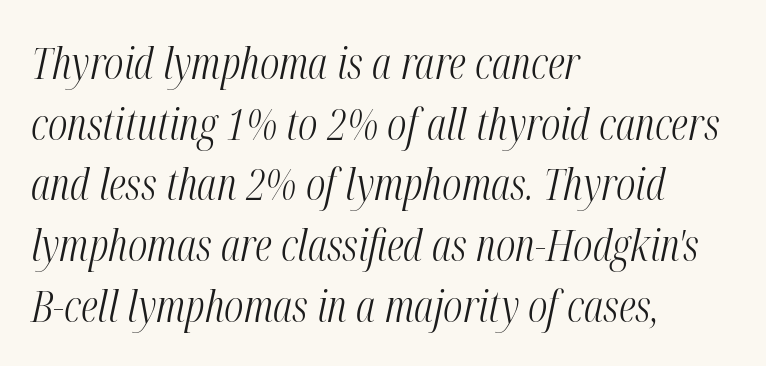
Is the type heavy? It reads as light-to-regular instead. Unmarked baselines from the first word to the last. These lines are set flush left with a ragged right edge. A typesetter would call this zero additional tracking. Proportional: the letters do not fall into vertical columns.
